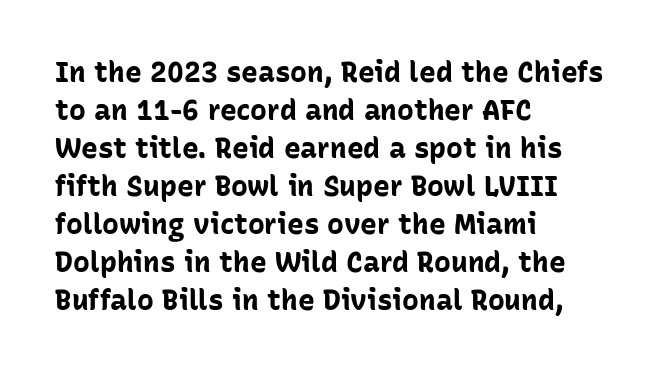
The image shows 28 px bold sans-serif type, upright; set left-aligned, normal line spacing (1.36x), normal letter spacing, not underlined; low stroke contrast and a medium x-height.
